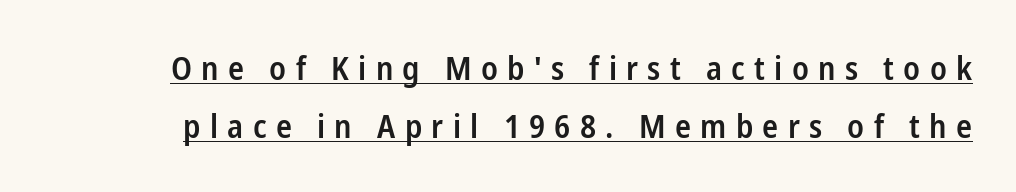
The image shows 33 px semibold, condensed sans-serif type, upright; set line spacing 1.75x, unusually wide letter spacing (+0.28 em), underlined; low stroke contrast and a medium x-height.
